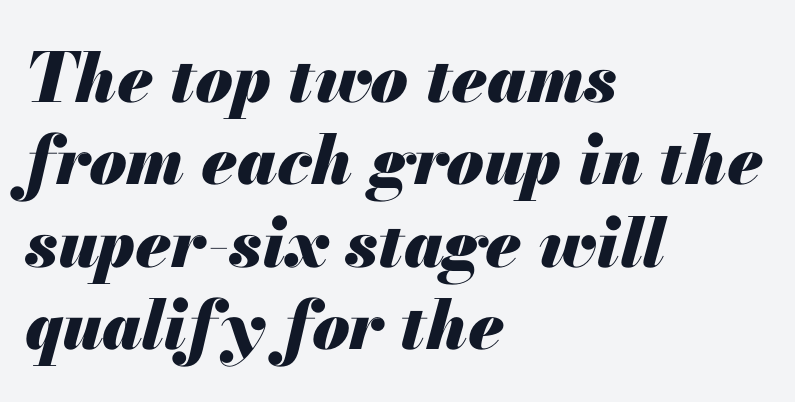
Q: Is the text bold? A: Yes.
Q: Is the text italic (slanted)? A: Yes, it leans right by about 13 degrees.
Q: Is the text underlined? A: No.
Q: How is the paragraph aligned? A: Left-aligned.
Q: Is the spacing between letters normal or unusually wide? A: Normal.
Q: Width (condensed, normal, or wide)? A: Normal.
Q: Stroke contrast? A: Medium.
Q: x-height? A: Small.
Q: Monospaced? A: No.
